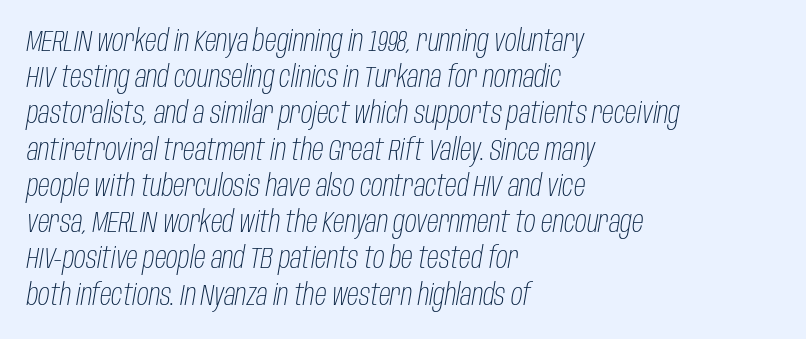
{"italic": "yes", "lean": "right", "slant_degrees": 10, "bold": "no", "weight": "light", "width": "condensed", "stroke_contrast": "low", "x_height": "large", "monospaced": "no", "underline": "no", "align": "left", "line_spacing": "normal", "line_spacing_ratio": 1.25, "letter_spacing": "normal", "letter_spacing_em": 0.0, "glyph_px": 29}
